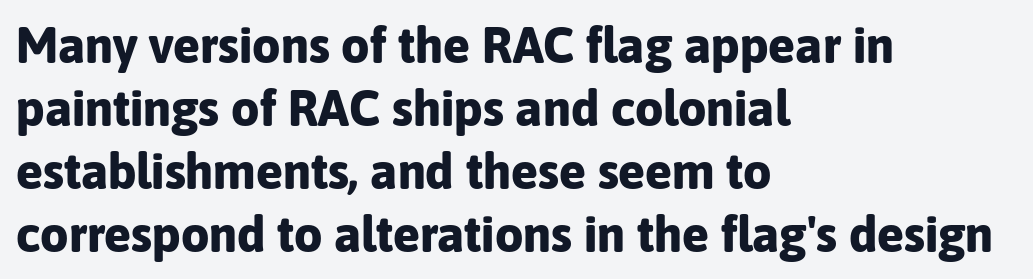
{"serif": "no", "italic": "no", "bold": "yes", "weight": "bold", "width": "normal", "stroke_contrast": "low", "x_height": "medium", "monospaced": "no", "underline": "no", "align": "left", "line_spacing": "normal", "line_spacing_ratio": 1.26, "letter_spacing": "normal", "letter_spacing_em": 0.0, "glyph_px": 50}
